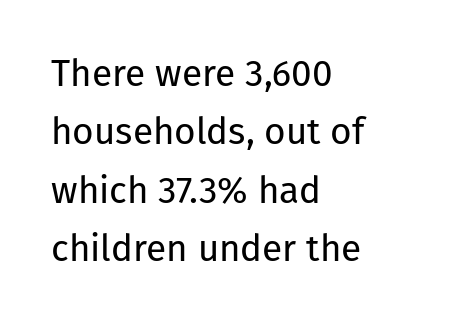
{"serif": "no", "italic": "no", "bold": "no", "weight": "regular", "width": "normal", "stroke_contrast": "low", "x_height": "medium", "monospaced": "no", "underline": "no", "align": "left", "line_spacing": "normal", "line_spacing_ratio": 1.58, "letter_spacing": "normal", "letter_spacing_em": 0.0, "glyph_px": 37}
